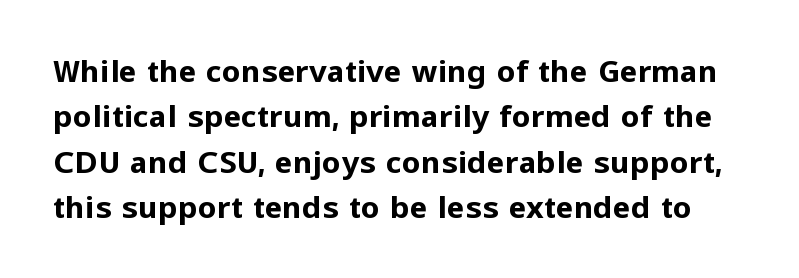
Q: Is the text bold? A: Yes.
Q: Is the text italic (slanted)? A: No, it is upright.
Q: Is the typeface a serif or a sans-serif typeface? A: Sans-serif.
Q: Is the text underlined? A: No.
Q: Is the spacing between letters normal or unusually wide? A: Normal.
Q: Is the spacing between lines tight, normal or loose? A: Normal.
Q: Width (condensed, normal, or wide)? A: Normal.
Q: Stroke contrast? A: Low.
Q: x-height? A: Medium.
Q: Monospaced? A: No.
